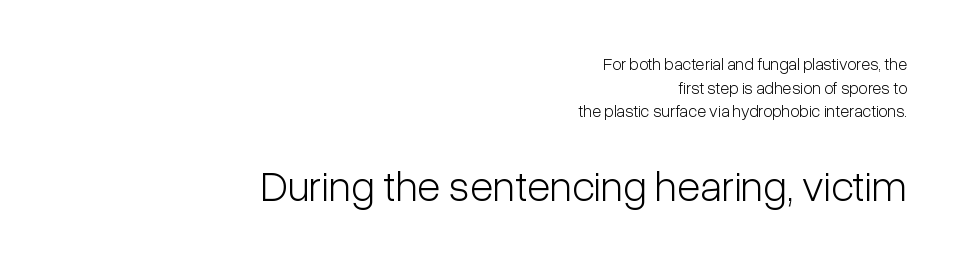
Q: Is the text bold? A: No.
Q: Is the text italic (slanted)? A: No, it is upright.
Q: Is the typeface a serif or a sans-serif typeface? A: Sans-serif.
Q: Is the text underlined? A: No.
Q: How is the paragraph aligned? A: Right-aligned.
Q: Is the spacing between letters normal or unusually wide? A: Normal.
Q: Is the spacing between lines tight, normal or loose? A: Normal.
Q: Which block of text is set in a larger size, the first (top) or the second (bottom)? A: The second (bottom) one.
Q: Width (condensed, normal, or wide)? A: Condensed.
Q: Stroke contrast? A: Low.
Q: x-height? A: Medium.
Q: Monospaced? A: No.
